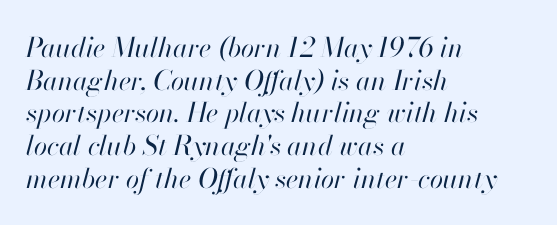
The image shows 27 px text type, italic (leaning right); set left-aligned, line spacing 1.21x, normal letter spacing, not underlined.
